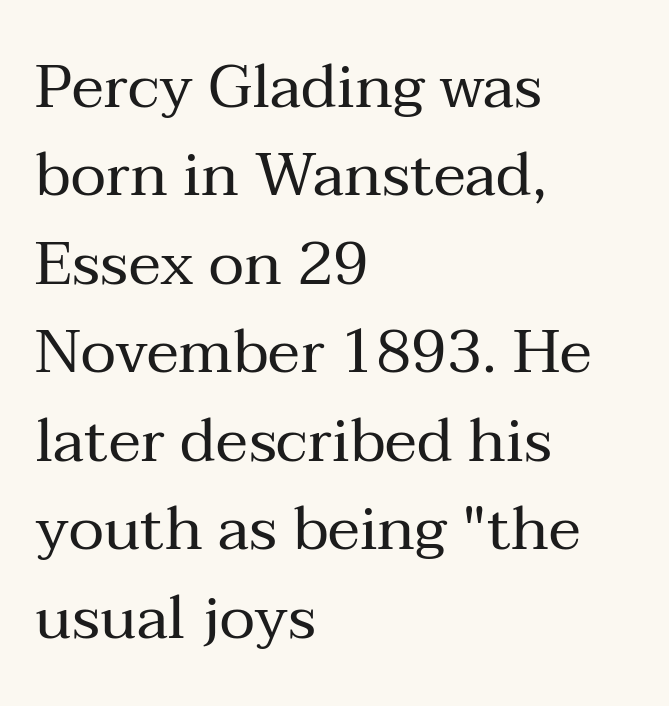
{"serif": "yes", "italic": "no", "bold": "no", "weight": "regular", "width": "normal", "stroke_contrast": "medium", "x_height": "medium", "monospaced": "no", "underline": "no", "align": "left", "line_spacing": "normal", "line_spacing_ratio": 1.45, "letter_spacing": "normal", "letter_spacing_em": 0.0, "glyph_px": 61}
